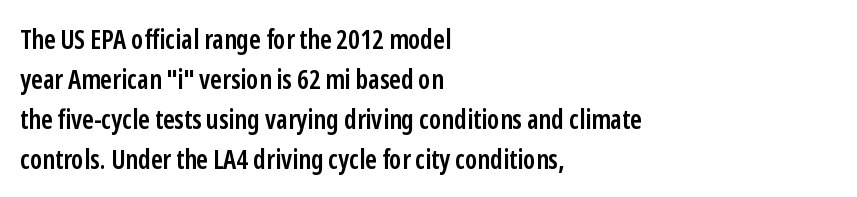
Q: Is the text bold? A: Semi-bold.
Q: Is the text italic (slanted)? A: No, it is upright.
Q: Is the text underlined? A: No.
Q: How is the paragraph aligned? A: Left-aligned.
Q: Is the spacing between letters normal or unusually wide? A: Normal.
Q: Is the spacing between lines tight, normal or loose? A: Normal.
